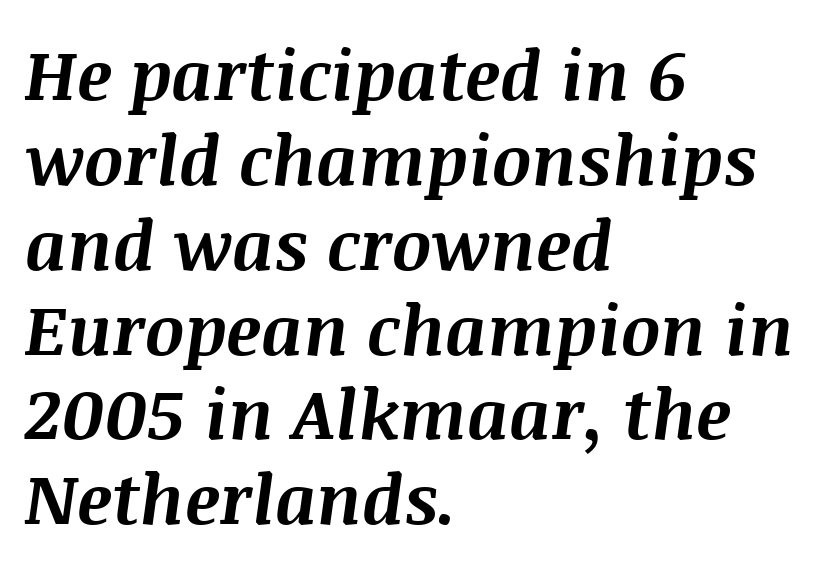
The setting favours the left margin, as ordinary paragraphs usually do. Rule under the text: the space is simply empty. These words are printed bold, with thick strokes throughout. This sample uses plain, unmodified letter spacing.
